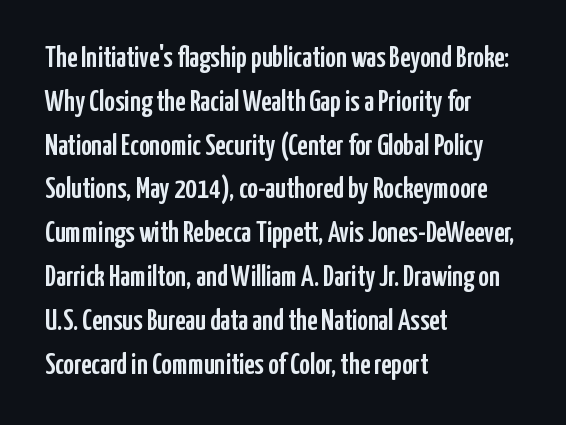
Upright lettering throughout. Letterform terminals end flat and unadorned throughout the passage. Inter-character spacing is left at the font's built-in metrics. Compared with typical paragraphs, the rows here are spaced about the same.
